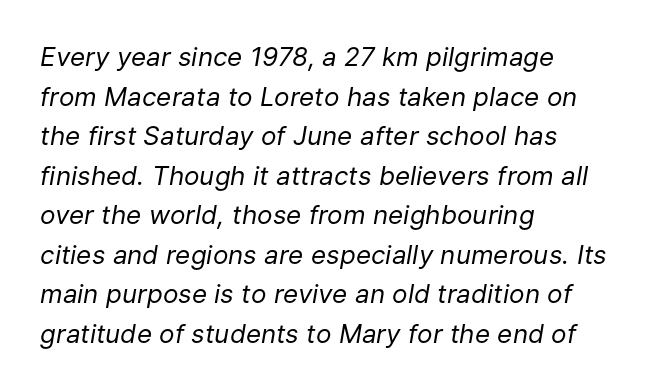
{"italic": "yes", "lean": "right", "slant_degrees": 9, "bold": "no", "underline": "no", "align": "left", "line_spacing": "normal", "line_spacing_ratio": 1.52, "letter_spacing": "normal", "letter_spacing_em": 0.0, "glyph_px": 26}
